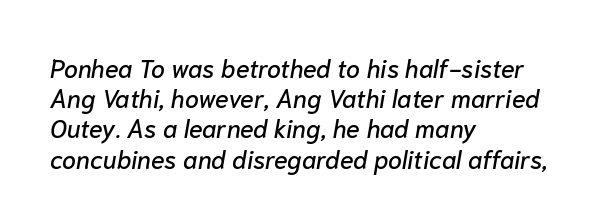
{"italic": "yes", "lean": "right", "slant_degrees": 10, "underline": "no", "align": "left", "line_spacing_ratio": 1.21, "letter_spacing": "normal", "letter_spacing_em": 0.0, "glyph_px": 25}
